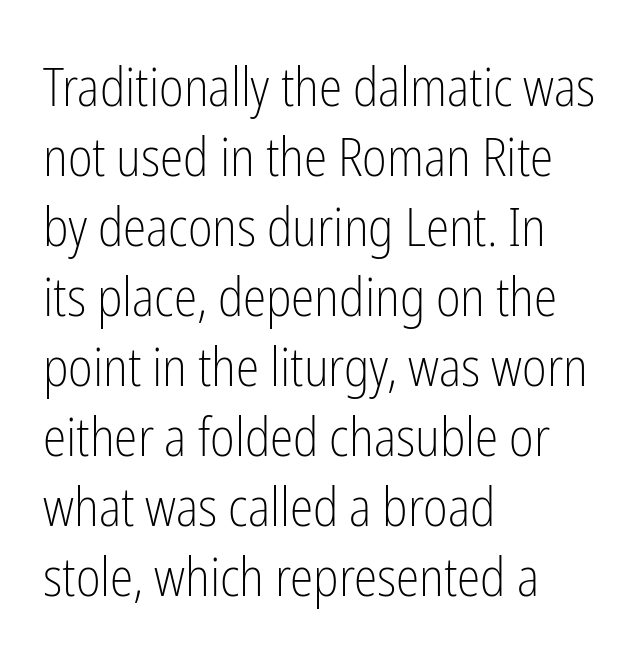
Q: Is the text bold? A: No.
Q: Is the text italic (slanted)? A: No, it is upright.
Q: Is the typeface a serif or a sans-serif typeface? A: Sans-serif.
Q: Is the text underlined? A: No.
Q: How is the paragraph aligned? A: Left-aligned.
Q: Is the spacing between letters normal or unusually wide? A: Normal.
Q: Is the spacing between lines tight, normal or loose? A: Normal.
Q: Width (condensed, normal, or wide)? A: Condensed.
Q: Stroke contrast? A: Low.
Q: x-height? A: Medium.
Q: Monospaced? A: No.
